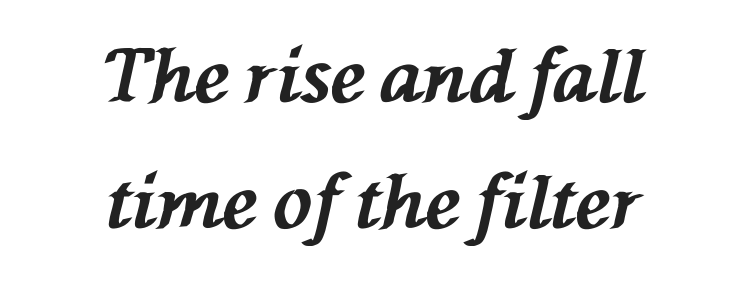
Q: Is the text bold? A: Yes.
Q: Is the text italic (slanted)? A: Yes, it leans left by about 76 degrees.
Q: Is the text underlined? A: No.
Q: How is the paragraph aligned? A: Centered.
Q: Is the spacing between letters normal or unusually wide? A: Normal.
Q: Width (condensed, normal, or wide)? A: Normal.
Q: Stroke contrast? A: Medium.
Q: x-height? A: Medium.
Q: Monospaced? A: No.
